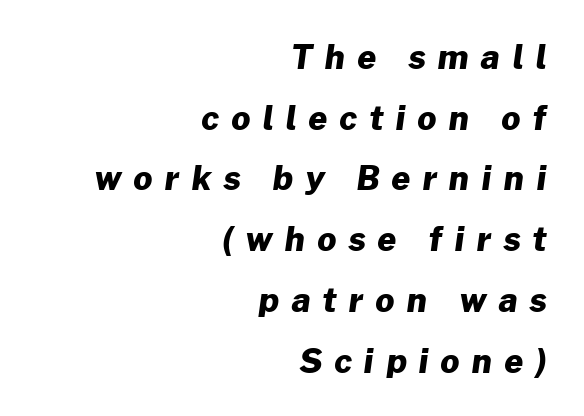
Q: Is the text bold? A: Yes.
Q: Is the typeface a serif or a sans-serif typeface? A: Sans-serif.
Q: Is the text underlined? A: No.
Q: How is the paragraph aligned? A: Right-aligned.
Q: Is the spacing between letters normal or unusually wide? A: Unusually wide.
Q: Width (condensed, normal, or wide)? A: Normal.
Q: Stroke contrast? A: Low.
Q: x-height? A: Medium.
Q: Monospaced? A: No.
